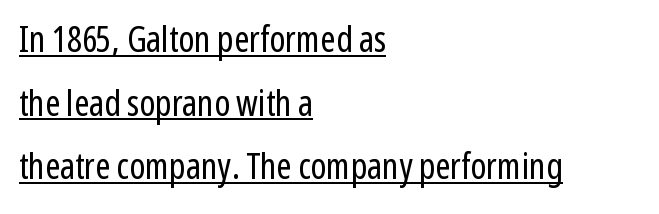
{"serif": "no", "italic": "no", "bold": "no", "weight": "regular", "width": "condensed", "stroke_contrast": "low", "x_height": "medium", "monospaced": "no", "underline": "yes", "align": "left", "line_spacing_ratio": 1.77, "letter_spacing": "normal", "letter_spacing_em": 0.0, "glyph_px": 36}
